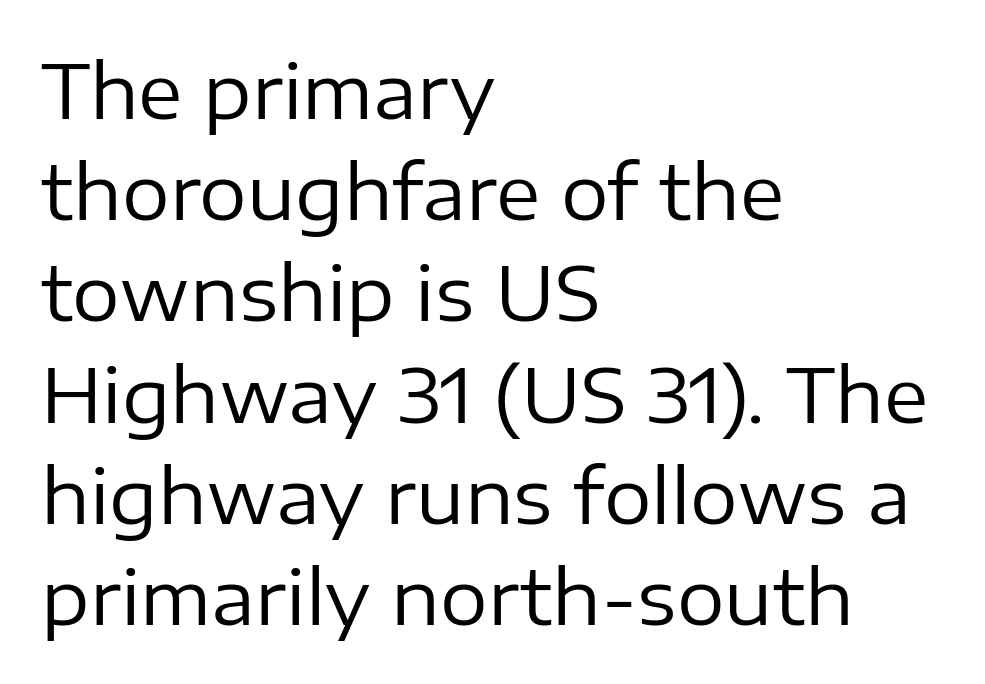
{"serif": "no", "italic": "no", "bold": "no", "weight": "regular", "width": "normal", "stroke_contrast": "low", "x_height": "medium", "monospaced": "no", "underline": "no", "align": "left", "line_spacing": "normal", "line_spacing_ratio": 1.35, "letter_spacing": "normal", "letter_spacing_em": 0.0, "glyph_px": 75}
